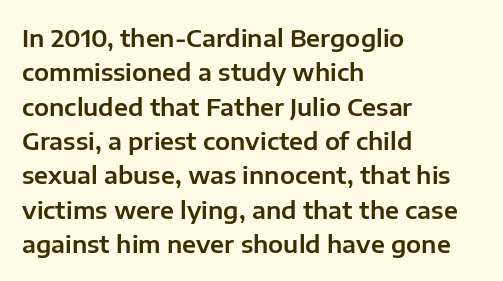
The rows are spaced the way most documents space them. Italic: no, the glyphs are upright roman. Reading down the block, your eye returns to a fixed left position each line. The words here are not underlined. Nothing unusual about the tracking: characters are spaced as the font intends.
